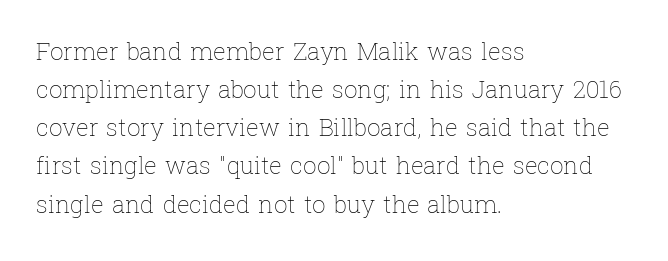
Is there much room between lines? A standard amount, neither cramped nor airy. A roman cut, with each character standing at attention. How are the letters spaced? Ordinarily, with no added tracking. This rendering features lettering with no underline. The paragraph shown leans on its left margin. The weight tops out at a normal text grade.
